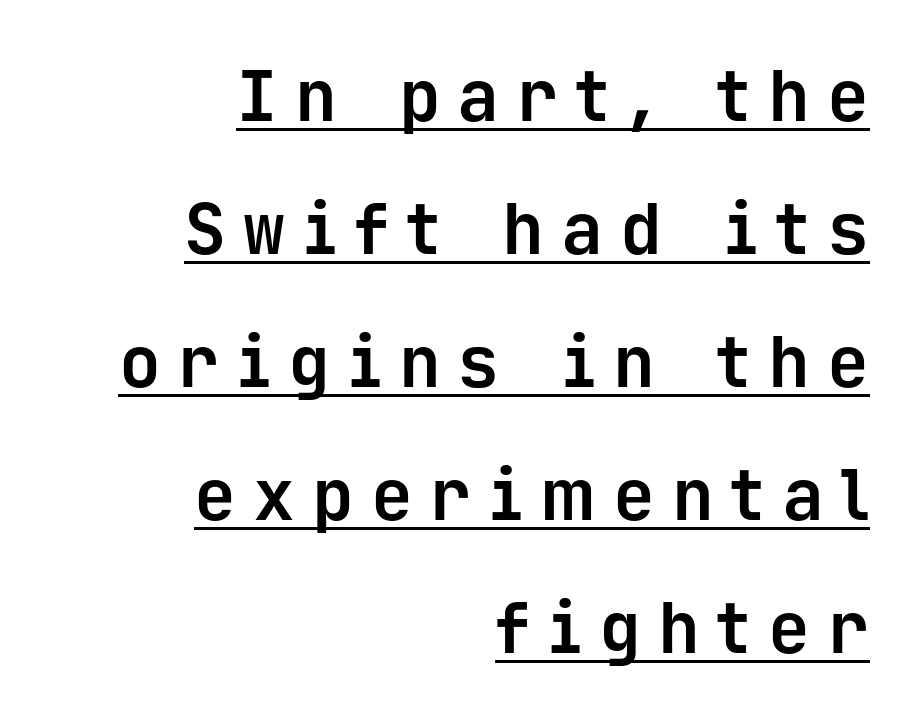
The image shows 70 px bold sans-serif type, upright, monospaced; set right-aligned, loose line spacing (1.9x), unusually wide letter spacing (+0.24 em), underlined; low stroke contrast and a medium x-height.
